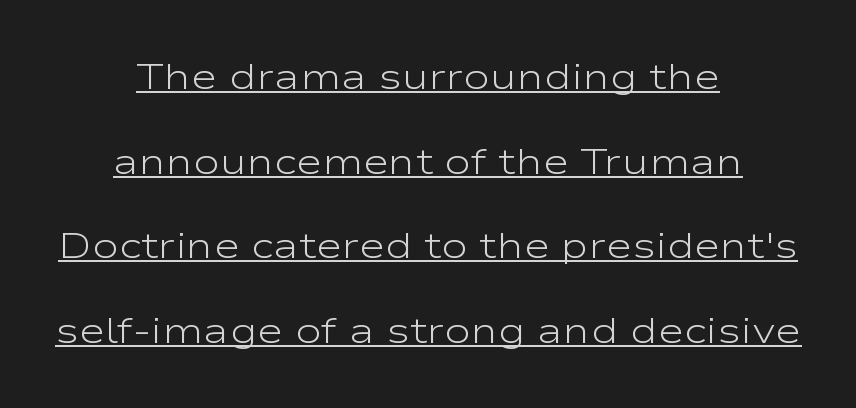
{"serif": "no", "italic": "no", "bold": "no", "weight": "light", "width": "wide", "stroke_contrast": "low", "x_height": "medium", "monospaced": "no", "underline": "yes", "align": "center", "line_spacing": "loose", "line_spacing_ratio": 2.35, "letter_spacing": "normal", "letter_spacing_em": 0.0, "glyph_px": 36}
